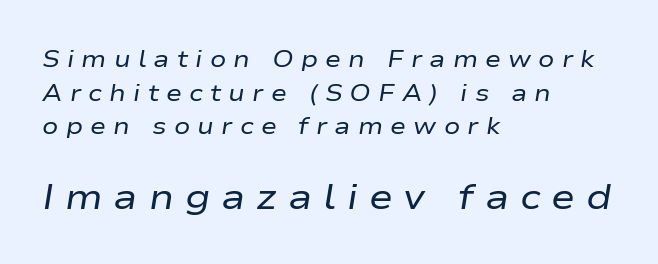
{"italic": "yes", "lean": "right", "slant_degrees": 9, "bold": "no", "weight": "regular", "width": "wide", "stroke_contrast": "low", "x_height": "medium", "monospaced": "no", "underline": "no", "align": "left", "line_spacing": "normal", "line_spacing_ratio": 1.4, "letter_spacing": "wide", "letter_spacing_em": 0.3, "larger_block": "second", "size_ratio": 1.5, "glyph_px": 36}
